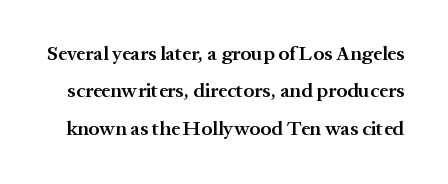
{"italic": "no", "bold": "semi", "underline": "no", "line_spacing_ratio": 1.87, "letter_spacing": "normal", "letter_spacing_em": 0.0, "glyph_px": 20}
